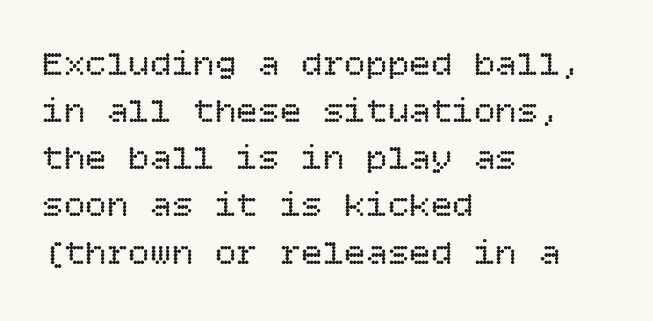
Q: Is the text bold? A: No.
Q: Is the text italic (slanted)? A: No, it is upright.
Q: Is the text underlined? A: No.
Q: How is the paragraph aligned? A: Left-aligned.
Q: Is the spacing between letters normal or unusually wide? A: Normal.
Q: Is the spacing between lines tight, normal or loose? A: Normal.
Q: Width (condensed, normal, or wide)? A: Normal.
Q: Stroke contrast? A: Low.
Q: x-height? A: Large.
